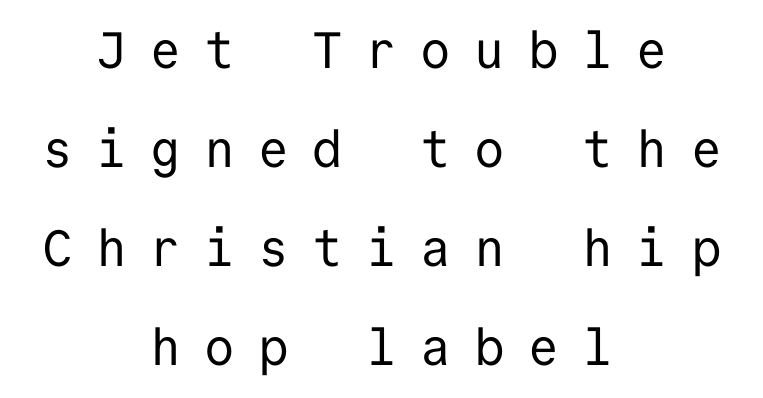
Look at the tracking — it's clearly loosened, letters drifting apart. Summary of vertical rhythm: relaxed, with wide interline spacing. The rendering shows plain stroke endings on the letterforms — a sans-serif design. Just letters on the line, the space beneath them empty. A typesetter would call this monospace, since all characters share one set width. The typeface has the unassuming heft of standard copy or less.
